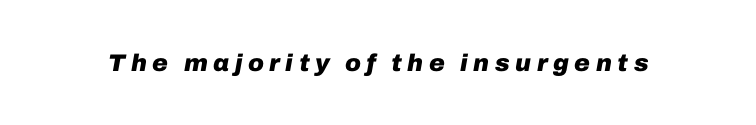
{"italic": "yes", "lean": "right", "slant_degrees": 10, "bold": "yes", "underline": "no", "letter_spacing": "wide", "letter_spacing_em": 0.23, "glyph_px": 24}
